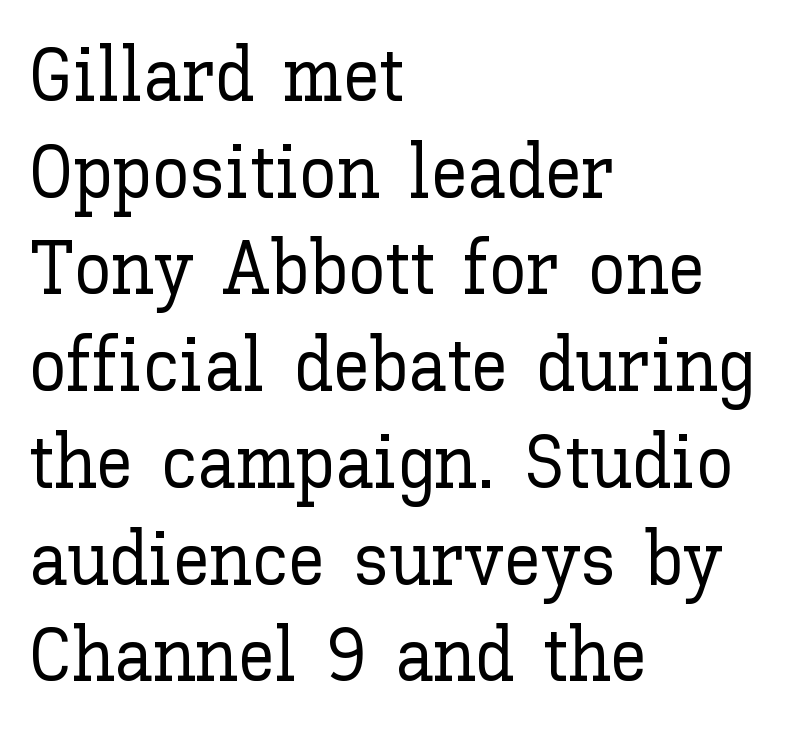
The image shows 75 px text type, upright; set left-aligned, normal line spacing (1.29x), normal letter spacing, not underlined; low stroke contrast and a medium x-height.
